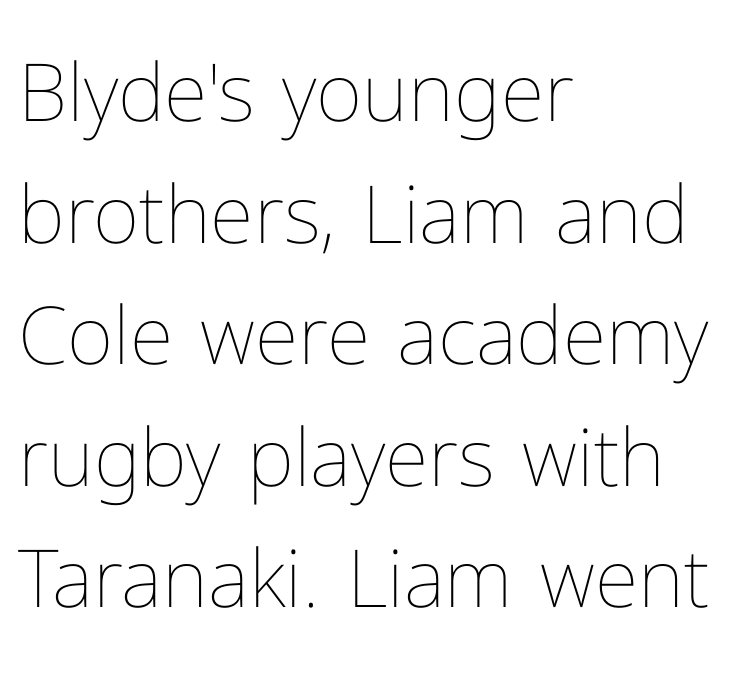
Looks like regular typesetting: each glyph gets only the width it needs. Compared with a typical body face, this is equally light or lighter still. Check under the words: just untouched page. Each word holds together tightly as a unit, with standard inter-letter gaps. The letters stand straight up with perfectly vertical stems. If you measured baseline to baseline, you'd find a middling distance.
